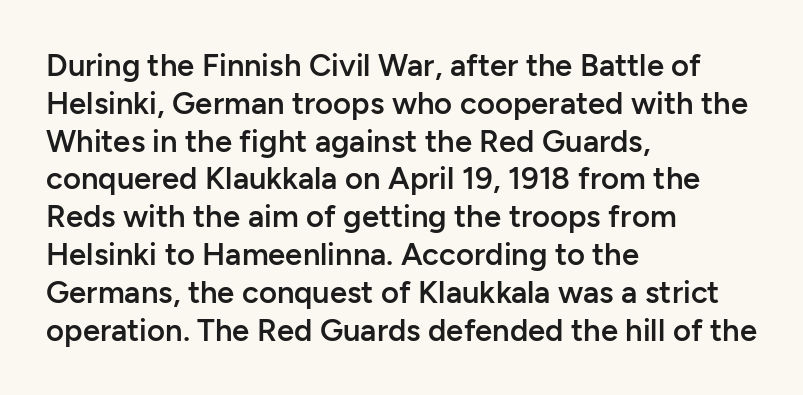
Rendered with straight, roman letterforms. This sample has the flowing, uneven cadence of proportional lettering. Note: no serifs on the glyphs. The rendering uses a semibold face; strokes are thickened but not to full bold. You could call the tracking neutral — neither tight nor loose.
